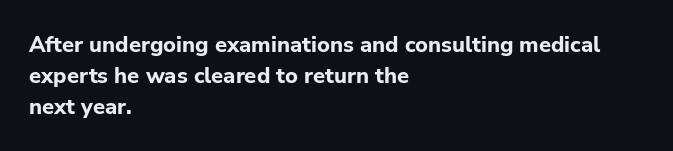
No italicization has been applied; the sample stays upright. The line-height multiplier appears to be the usual default. The face used here has the dense, thick strokes of a bold. Clear beneath every line of the passage. Each word holds together tightly as a unit, with standard inter-letter gaps. The typesetter chose a ragged-right arrangement here.
